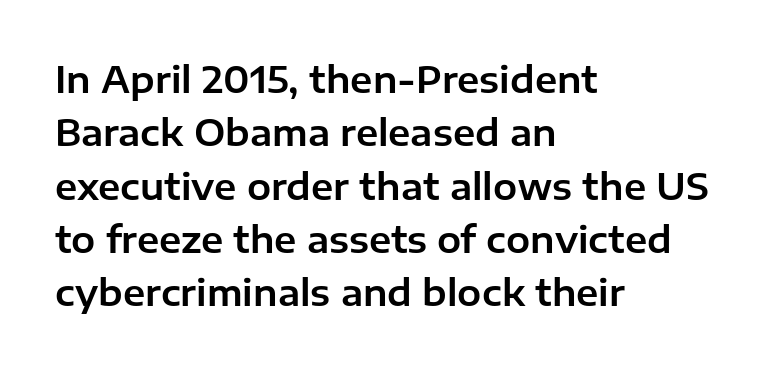
{"serif": "no", "italic": "no", "width": "normal", "stroke_contrast": "low", "x_height": "medium", "monospaced": "no", "underline": "no", "align": "left", "line_spacing": "normal", "line_spacing_ratio": 1.48, "letter_spacing": "normal", "letter_spacing_em": 0.0, "glyph_px": 36}
